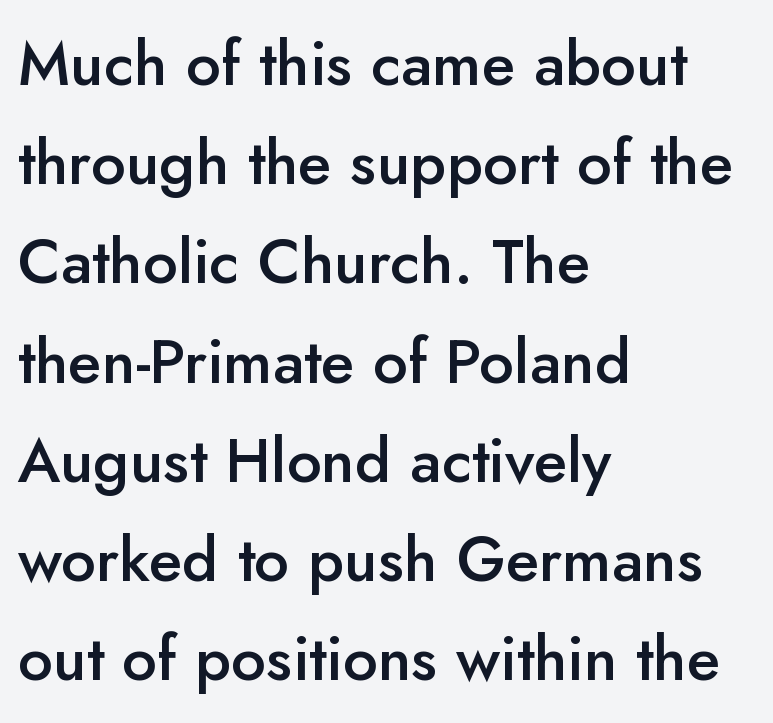
The image shows 62 px semibold sans-serif type, upright; set left-aligned, normal line spacing (1.6x), normal letter spacing, not underlined; low stroke contrast and a small x-height.
